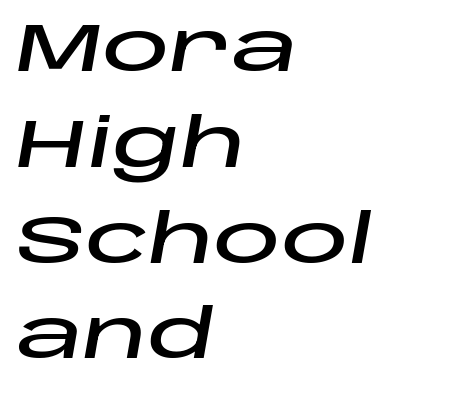
The ragged edge is on the right, which tells us the setting is flush left. In terms of posture, this sample is oblique. The foot of each line stays bare and open. Successive baselines arrive at the customary interval. These lines are rendered in a variable-pitch font. Nothing unusual about the tracking: characters are spaced as the font intends.
